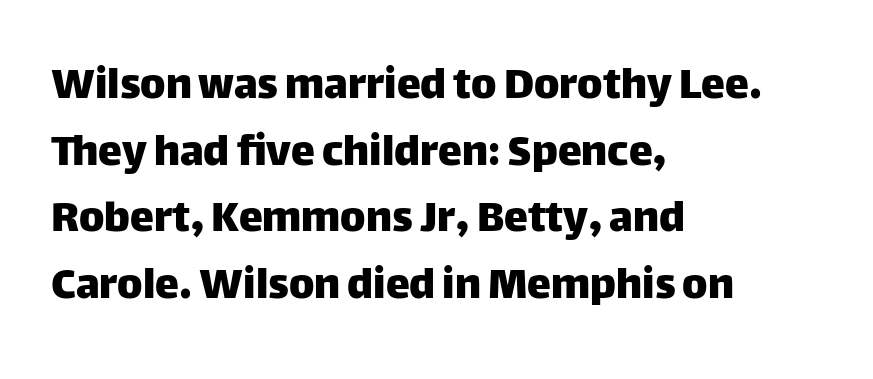
{"serif": "no", "italic": "no", "width": "normal", "stroke_contrast": "low", "x_height": "large", "monospaced": "no", "underline": "no", "align": "left", "line_spacing": "normal", "line_spacing_ratio": 1.39, "letter_spacing": "normal", "letter_spacing_em": 0.0, "glyph_px": 48}
